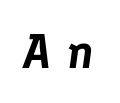
Descender tails drop into unmarked territory. These lines are rendered in a variable-pitch font. Slanted lettering throughout. Inter-character spacing is expanded well beyond the font's built-in metrics.
